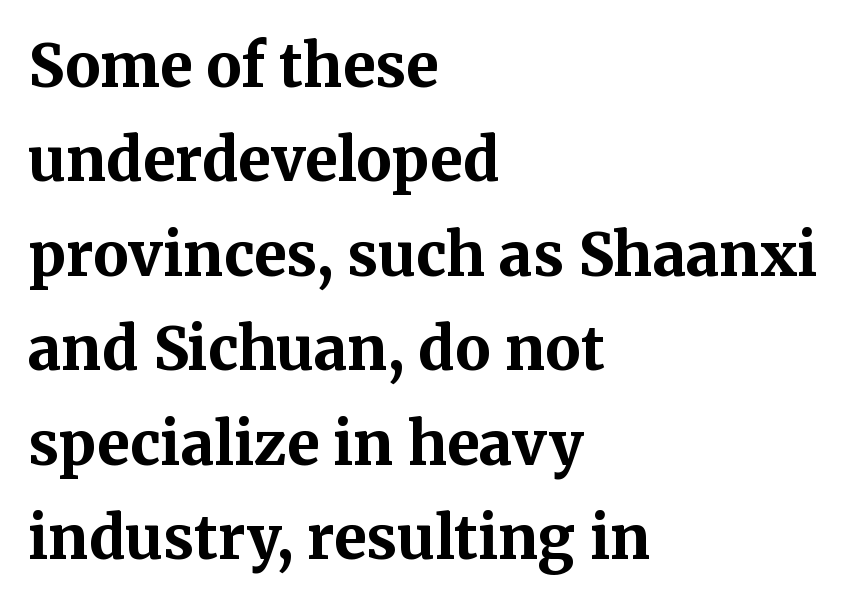
Q: Is the text bold? A: Yes.
Q: Is the text italic (slanted)? A: No, it is upright.
Q: Is the typeface a serif or a sans-serif typeface? A: Serif.
Q: Is the text underlined? A: No.
Q: How is the paragraph aligned? A: Left-aligned.
Q: Is the spacing between letters normal or unusually wide? A: Normal.
Q: Is the spacing between lines tight, normal or loose? A: Normal.
Q: Width (condensed, normal, or wide)? A: Normal.
Q: Stroke contrast? A: Medium.
Q: x-height? A: Medium.
Q: Monospaced? A: No.
